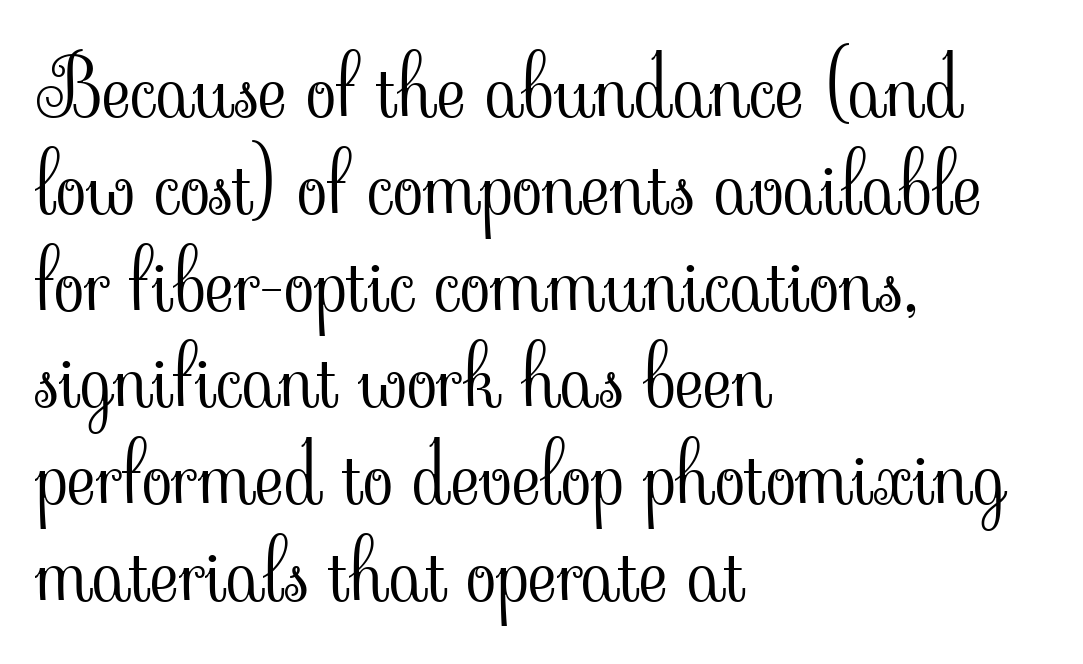
The image shows 80 px light serif type, upright; set left-aligned, line spacing 1.21x, normal letter spacing, not underlined; low stroke contrast and a small x-height.
